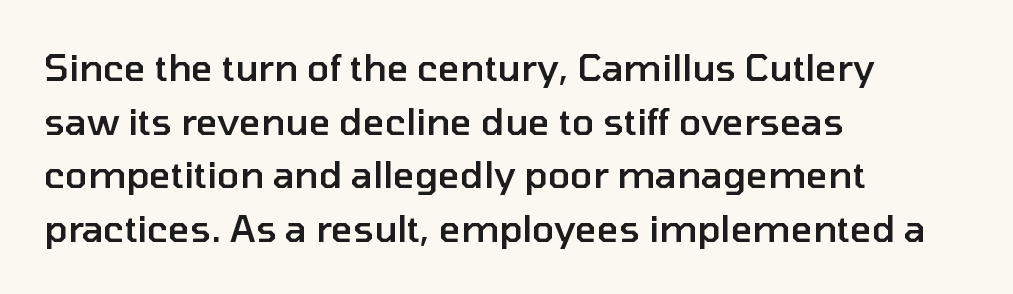
Q: Is the text bold? A: Semi-bold.
Q: Is the text italic (slanted)? A: No, it is upright.
Q: Is the typeface a serif or a sans-serif typeface? A: Sans-serif.
Q: Is the text underlined? A: No.
Q: How is the paragraph aligned? A: Left-aligned.
Q: Is the spacing between letters normal or unusually wide? A: Normal.
Q: Is the spacing between lines tight, normal or loose? A: Normal.
Q: Width (condensed, normal, or wide)? A: Normal.
Q: Stroke contrast? A: Low.
Q: x-height? A: Medium.
Q: Monospaced? A: No.
